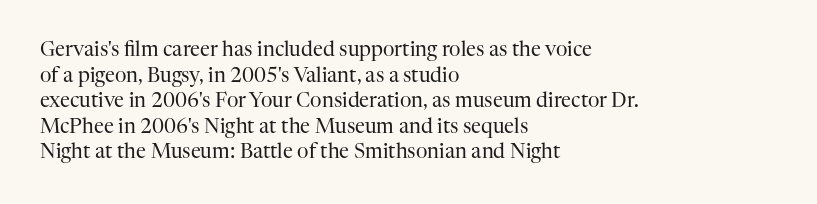
Q: Is the text bold? A: No.
Q: Is the text italic (slanted)? A: No, it is upright.
Q: Is the text underlined? A: No.
Q: How is the paragraph aligned? A: Left-aligned.
Q: Is the spacing between letters normal or unusually wide? A: Normal.
Q: Is the spacing between lines tight, normal or loose? A: Normal.
